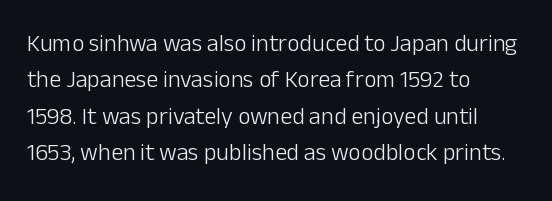
The foot of each line stays bare and open. These lines stack with their left ends in a neat column. Italic: no, the glyphs are upright roman. These lines sit exactly where default settings would place them.
